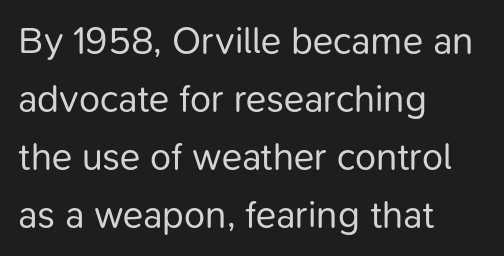
{"serif": "no", "italic": "no", "bold": "no", "weight": "regular", "width": "normal", "stroke_contrast": "low", "x_height": "medium", "monospaced": "no", "underline": "no", "align": "left", "line_spacing": "normal", "line_spacing_ratio": 1.53, "letter_spacing": "normal", "letter_spacing_em": 0.0, "glyph_px": 38}
